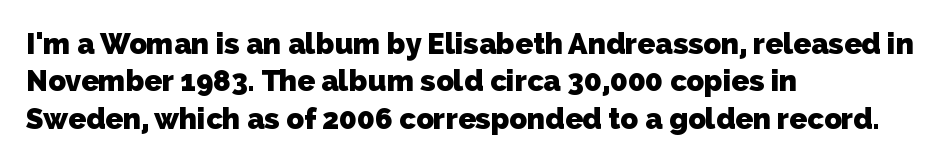
The image shows 29 px heavy sans-serif type; set left-aligned, normal line spacing (1.29x), normal letter spacing, not underlined; low stroke contrast and a medium x-height.
